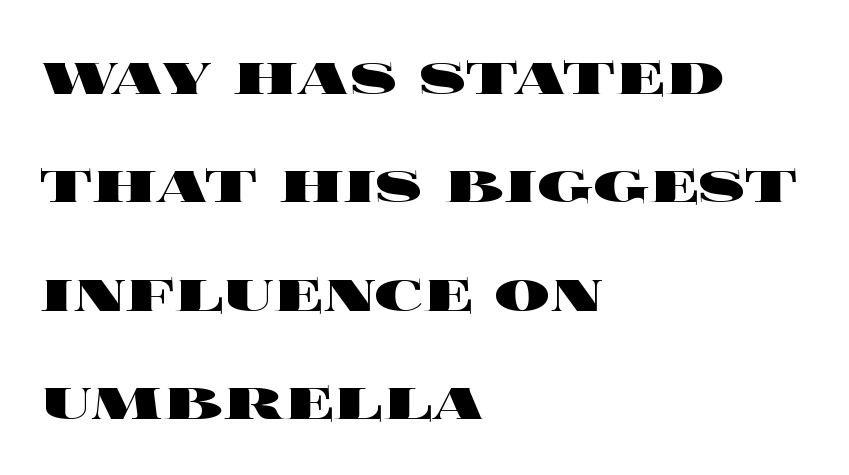
{"italic": "no", "bold": "yes", "weight": "heavy", "width": "wide", "x_height": "large", "monospaced": "no", "underline": "no", "align": "left", "line_spacing": "normal", "line_spacing_ratio": 1.57, "letter_spacing": "normal", "letter_spacing_em": 0.0, "glyph_px": 69}
